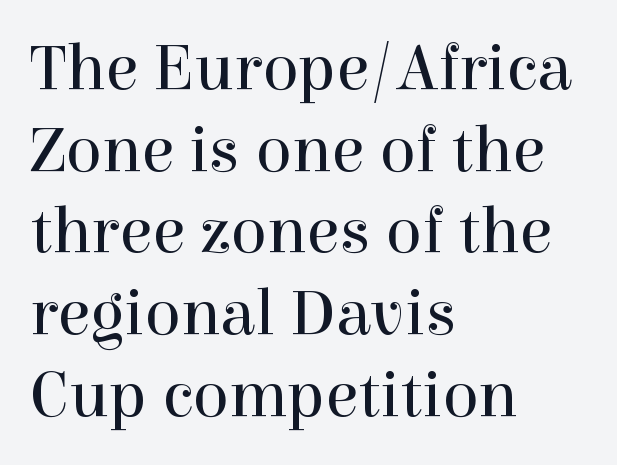
Q: Is the text bold? A: No.
Q: Is the text italic (slanted)? A: No, it is upright.
Q: Is the typeface a serif or a sans-serif typeface? A: Serif.
Q: Is the text underlined? A: No.
Q: How is the paragraph aligned? A: Left-aligned.
Q: Is the spacing between letters normal or unusually wide? A: Normal.
Q: Width (condensed, normal, or wide)? A: Normal.
Q: x-height? A: Medium.
Q: Monospaced? A: No.
